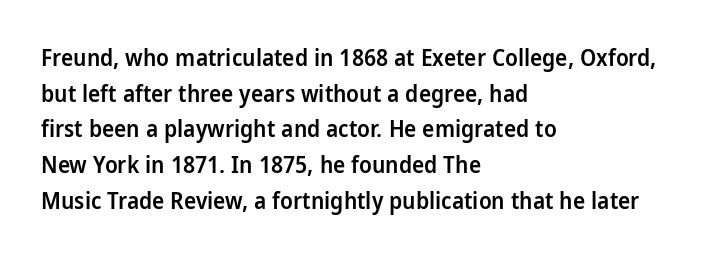
{"italic": "no", "bold": "semi", "underline": "no", "align": "left", "line_spacing": "normal", "line_spacing_ratio": 1.55, "letter_spacing": "normal", "letter_spacing_em": 0.0, "glyph_px": 23}
